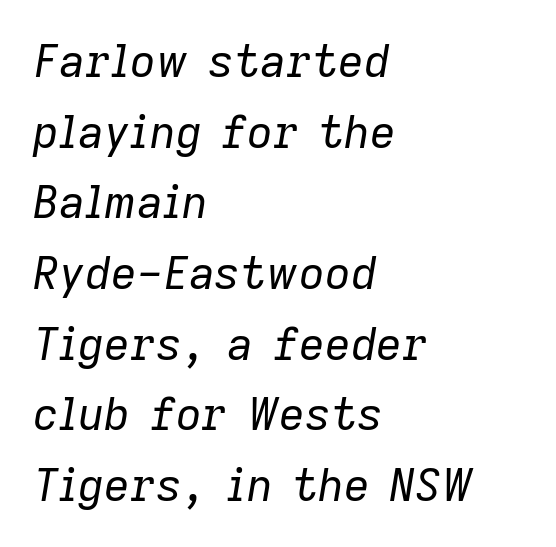
The image shows 45 px regular-weight type, italic (leaning right); set left-aligned, normal line spacing (1.57x), normal letter spacing, not underlined; low stroke contrast and a medium x-height.
